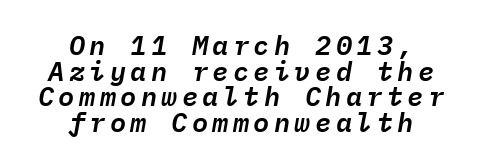
Check the space under the baseline: it is left empty. Compared with a flush-left layout, this one balances lines on the center instead. The space between consecutive lines is stingy. Italic: yes, the glyphs are oblique.
